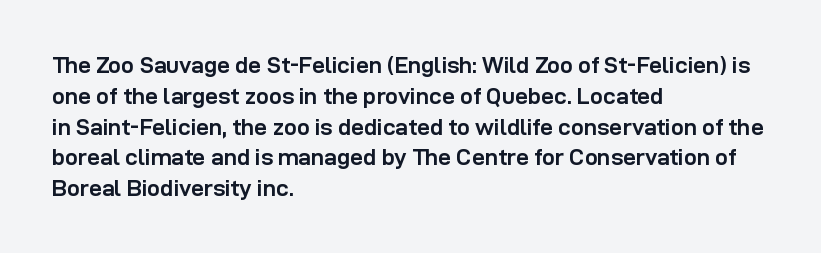
{"italic": "no", "bold": "yes", "underline": "no", "align": "left", "line_spacing": "normal", "line_spacing_ratio": 1.34, "letter_spacing": "normal", "letter_spacing_em": 0.0, "glyph_px": 23}
